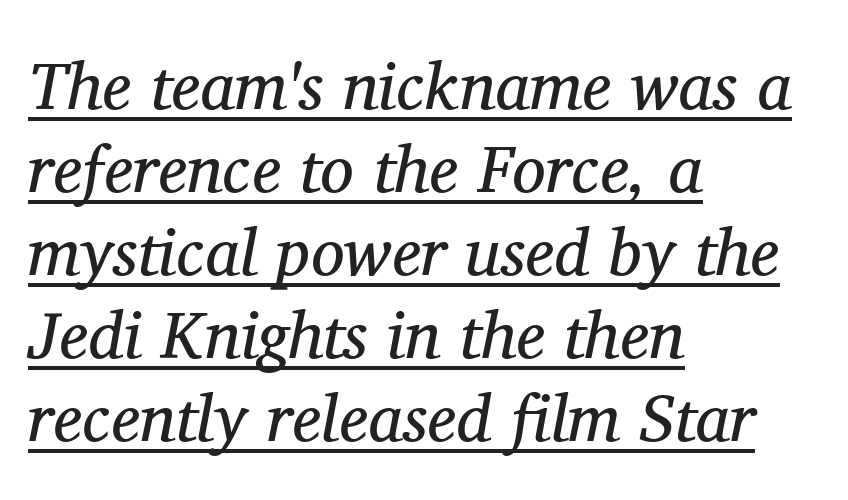
The image shows 67 px regular-weight serif type, italic (leaning right); set left-aligned, line spacing 1.24x, normal letter spacing, underlined; medium stroke contrast and a medium x-height.
